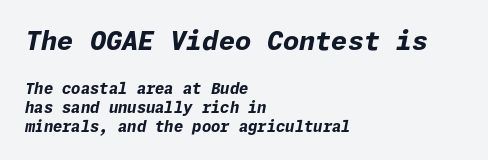
Q: Is the text bold? A: Yes.
Q: Is the text italic (slanted)? A: Yes, it leans right by about 11 degrees.
Q: Is the text underlined? A: No.
Q: How is the paragraph aligned? A: Left-aligned.
Q: Is the spacing between letters normal or unusually wide? A: Normal.
Q: Is the spacing between lines tight, normal or loose? A: Normal.
Q: Which block of text is set in a larger size, the first (top) or the second (bottom)? A: The first (top) one.
